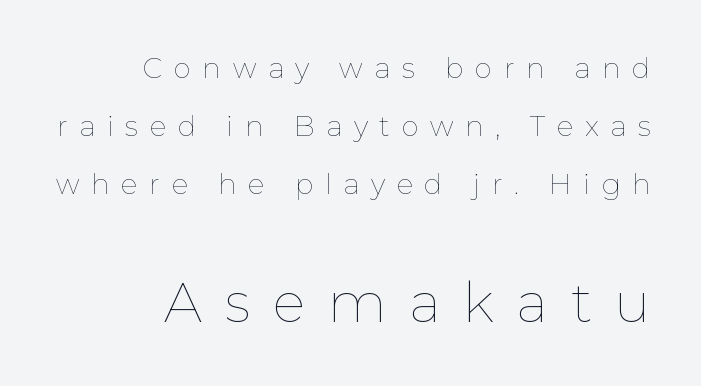
The image shows 55 px thin type, upright; set right-aligned, loose line spacing (2.07x), unusually wide letter spacing (+0.41 em), not underlined; the second (bottom) block is 1.96x larger; low stroke contrast and a medium x-height.
